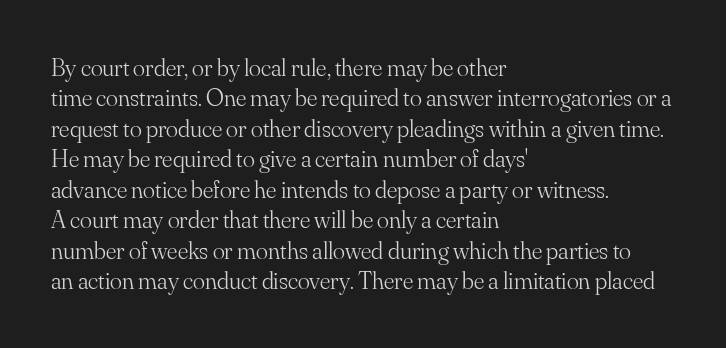
The image shows 25 px text type, upright; set left-aligned, line spacing 1.22x, normal letter spacing, not underlined.
